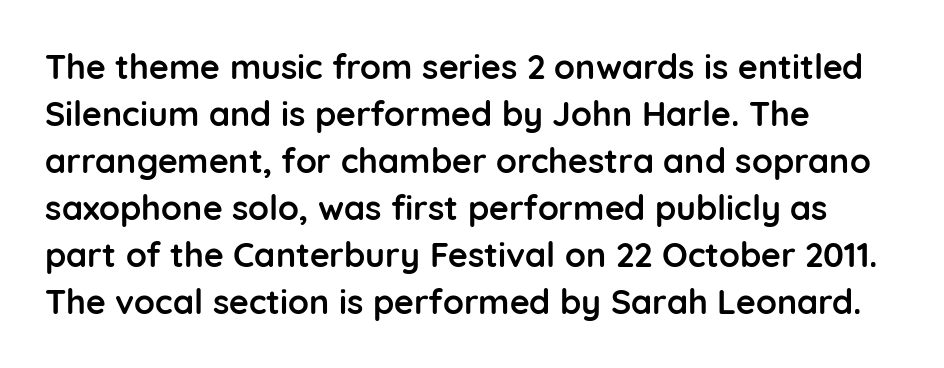
{"serif": "no", "italic": "no", "bold": "yes", "weight": "semibold", "width": "normal", "stroke_contrast": "low", "x_height": "medium", "monospaced": "no", "underline": "no", "align": "left", "line_spacing": "normal", "line_spacing_ratio": 1.38, "letter_spacing": "normal", "letter_spacing_em": 0.0, "glyph_px": 34}
